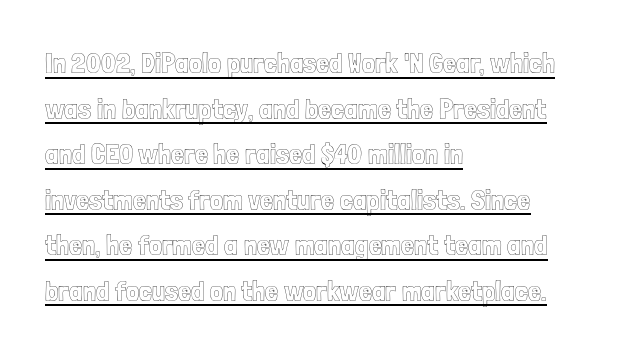
The image shows 29 px condensed type, upright; set left-aligned, normal line spacing (1.57x), normal letter spacing, underlined; a medium x-height.
